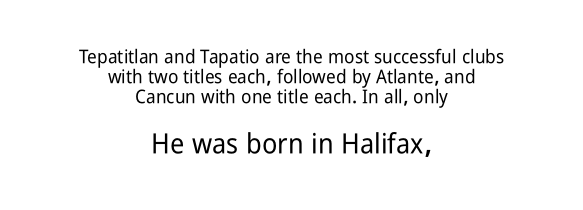
Q: Is the text italic (slanted)? A: No, it is upright.
Q: Is the typeface a serif or a sans-serif typeface? A: Sans-serif.
Q: Is the text underlined? A: No.
Q: How is the paragraph aligned? A: Centered.
Q: Is the spacing between letters normal or unusually wide? A: Normal.
Q: Is the spacing between lines tight, normal or loose? A: Tight.
Q: Which block of text is set in a larger size, the first (top) or the second (bottom)? A: The second (bottom) one.
Q: Width (condensed, normal, or wide)? A: Condensed.
Q: Stroke contrast? A: Low.
Q: x-height? A: Medium.
Q: Monospaced? A: No.
